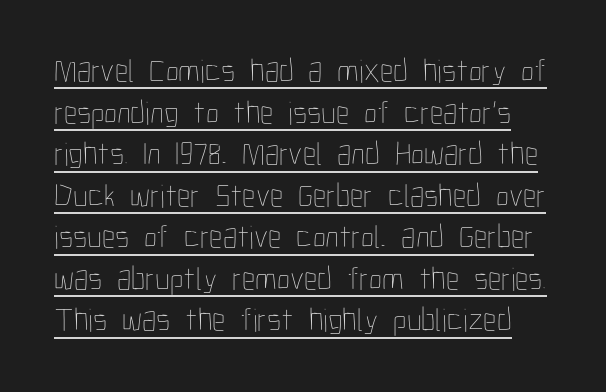
Tracking here is standard; glyphs follow each other at the usual distance. Letters have the restrained weight of plain body copy at most. The space between consecutive lines is moderate. Beneath each row of characters lies a ruled line.
